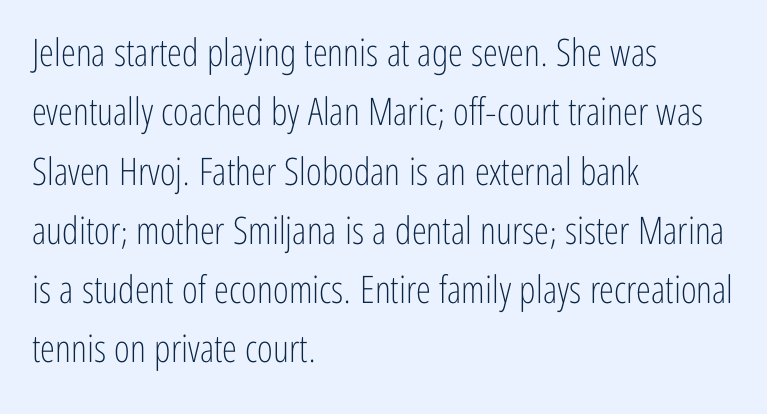
The image shows 38 px light, condensed sans-serif type, upright; set left-aligned, normal line spacing (1.56x), normal letter spacing, not underlined; low stroke contrast and a medium x-height.
